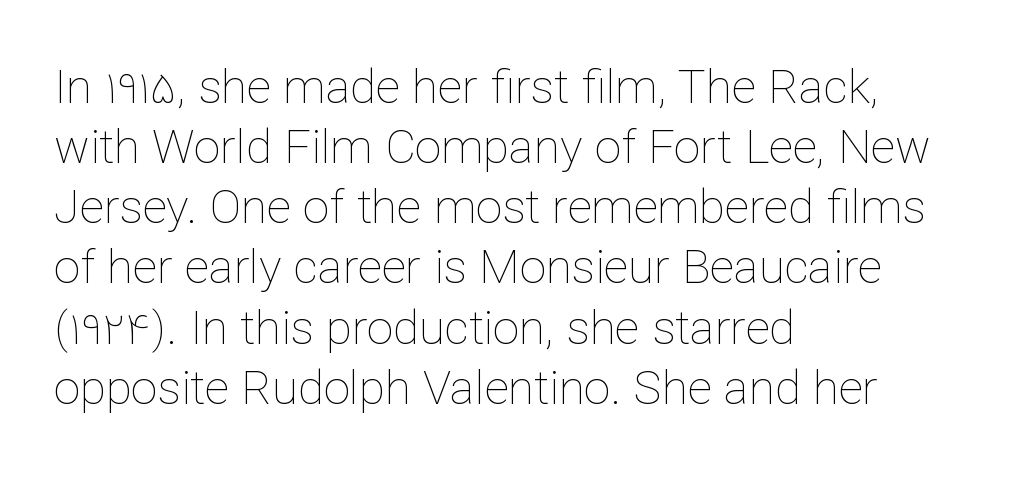
Compared with a centered layout, this one pins lines to the left instead. Is this a heavy cut? Hardly; it is regular or lighter. The letters stand straight up with perfectly vertical stems. The block of text has a typical density, with ordinary space between rows.
